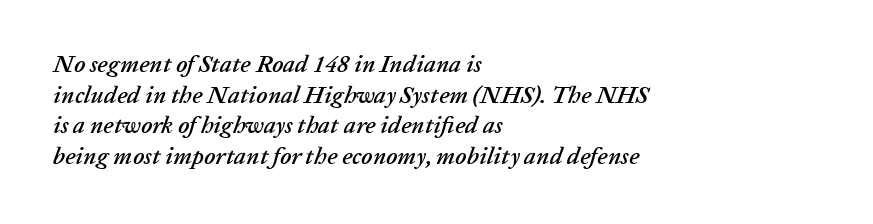
The image shows 24 px text type, italic (leaning right); set left-aligned, normal line spacing (1.28x), normal letter spacing, not underlined.
